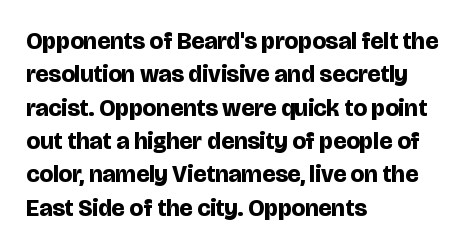
You can tell it's not italic because the verticals are truly vertical. Descender tails drop into unmarked territory. Baseline-to-baseline distance is the conventional proportion of letter height. Nobody touched the tracking dial on this one. Thick stems and heavy bowls — unmistakably bold. One-word summary of the alignment: left.
